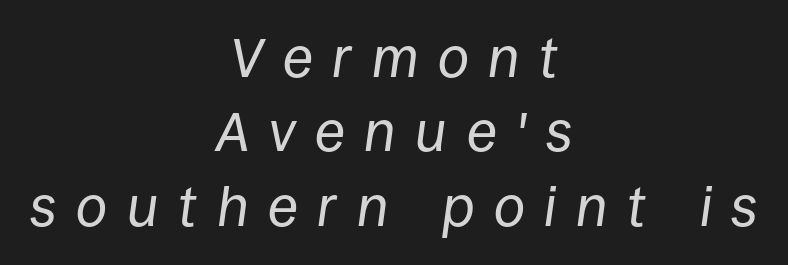
The face used here has a pronounced slope to its letters. These lines are rendered in a variable-pitch font. Unmarked baselines from the first word to the last. Compared with typical paragraphs, the rows here are spaced about the same. Someone cranked the tracking dial way up on this one. The letterforms sit at book weight or below.
